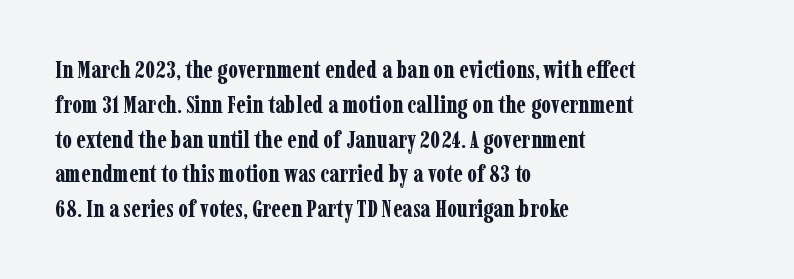
Nope, not italic — everything's standing straight. The passage shown has conventional tracking throughout. Bold? Absolutely — the strokes are thick and heavy. If you drew a ruler down the left edge, every line would touch it. The gap between lines stays unmarked. Horizontal bands of white between lines are of average thickness.
